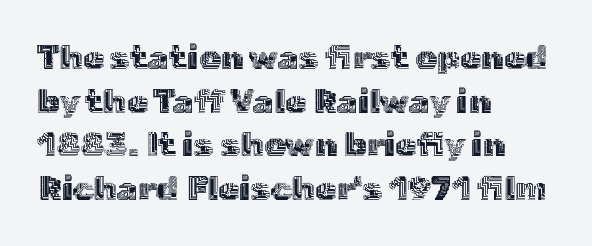
Q: Is the text italic (slanted)? A: No, it is upright.
Q: Is the text underlined? A: No.
Q: How is the paragraph aligned? A: Left-aligned.
Q: Is the spacing between letters normal or unusually wide? A: Normal.
Q: Is the spacing between lines tight, normal or loose? A: Normal.
Q: Width (condensed, normal, or wide)? A: Normal.
Q: x-height? A: Medium.
Q: Monospaced? A: No.
